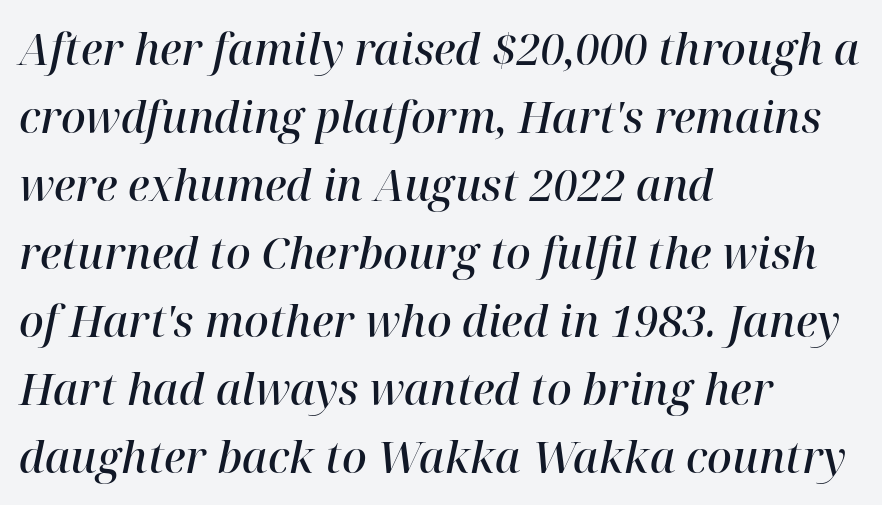
In terms of posture, this sample is oblique. Are there feet on the stems? There are — it's a serif. Moderately thickened strokes mark this as semibold type. Standard letterfit; no display-style spreading of the glyphs. Leftover space on each line is placed entirely after the last word. Students, observe: this is what conventionally led text looks like.
